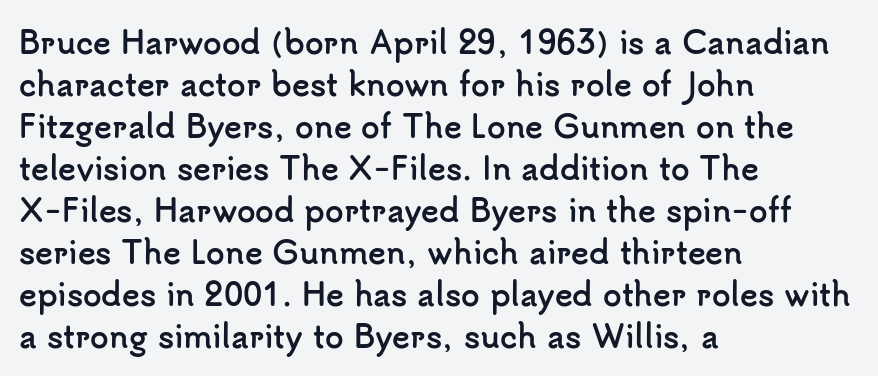
{"serif": "no", "italic": "no", "bold": "yes", "weight": "semibold", "width": "normal", "stroke_contrast": "low", "x_height": "small", "monospaced": "no", "underline": "no", "align": "left", "line_spacing": "normal", "line_spacing_ratio": 1.4, "letter_spacing": "normal", "letter_spacing_em": 0.0, "glyph_px": 30}
